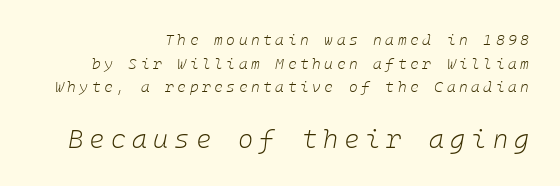
The image shows 26 px text type, italic (leaning right); set right-aligned, normal line spacing (1.58x), unusually wide letter spacing (+0.23 em), not underlined; the second (bottom) block is 1.73x larger.
